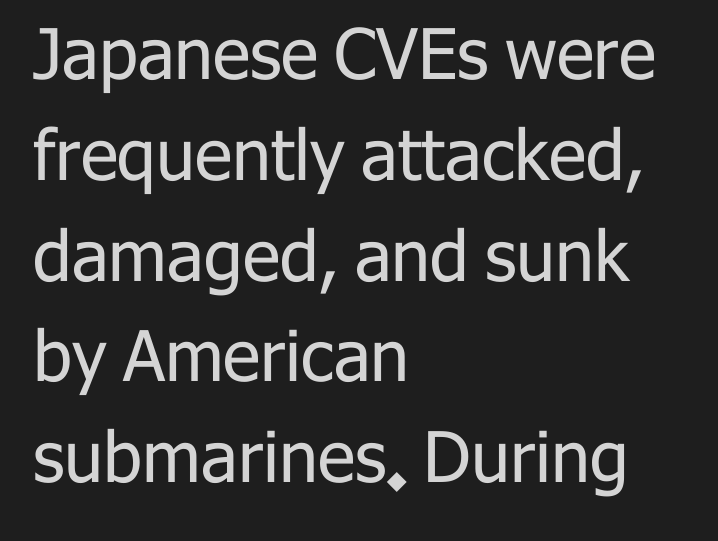
The image shows 70 px regular-weight sans-serif type, upright; set left-aligned, normal line spacing (1.44x), normal letter spacing, not underlined; low stroke contrast and a medium x-height.
